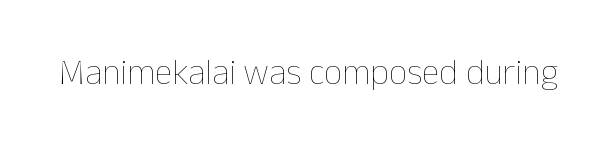
Q: Is the text bold? A: No.
Q: Is the text italic (slanted)? A: No, it is upright.
Q: Is the text underlined? A: No.
Q: Is the spacing between letters normal or unusually wide? A: Normal.
Q: Width (condensed, normal, or wide)? A: Normal.
Q: Stroke contrast? A: Low.
Q: x-height? A: Medium.
Q: Monospaced? A: No.
